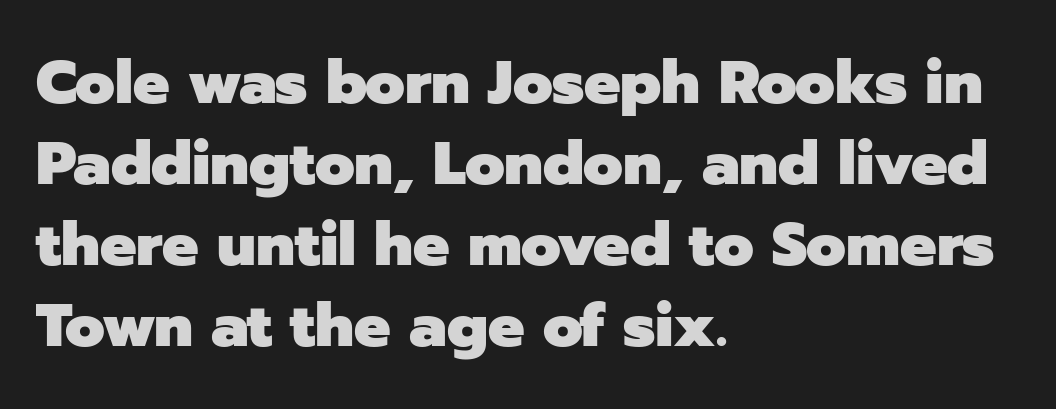
Q: Is the text bold? A: Yes.
Q: Is the text italic (slanted)? A: No, it is upright.
Q: Is the typeface a serif or a sans-serif typeface? A: Sans-serif.
Q: Is the text underlined? A: No.
Q: How is the paragraph aligned? A: Left-aligned.
Q: Is the spacing between letters normal or unusually wide? A: Normal.
Q: Is the spacing between lines tight, normal or loose? A: Normal.
Q: Width (condensed, normal, or wide)? A: Normal.
Q: Stroke contrast? A: Low.
Q: x-height? A: Medium.
Q: Monospaced? A: No.
